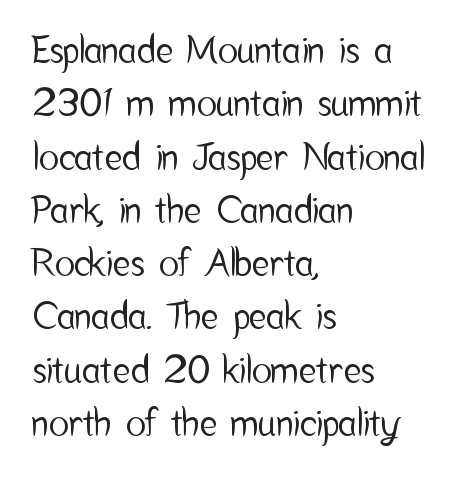
The image shows 37 px condensed sans-serif type, upright; set left-aligned, normal line spacing (1.44x), normal letter spacing, not underlined; low stroke contrast and a medium x-height.
